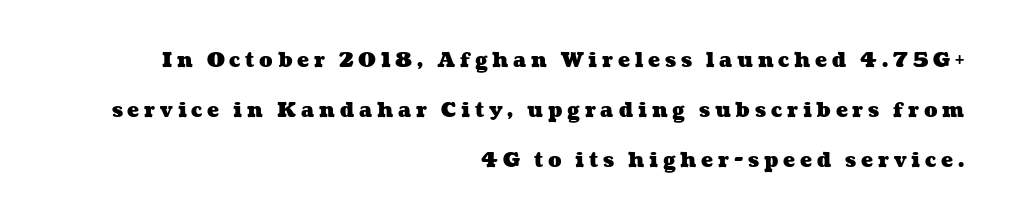
Q: Is the text bold? A: Yes.
Q: Is the text underlined? A: No.
Q: How is the paragraph aligned? A: Right-aligned.
Q: Is the spacing between letters normal or unusually wide? A: Unusually wide.
Q: Is the spacing between lines tight, normal or loose? A: Loose.
